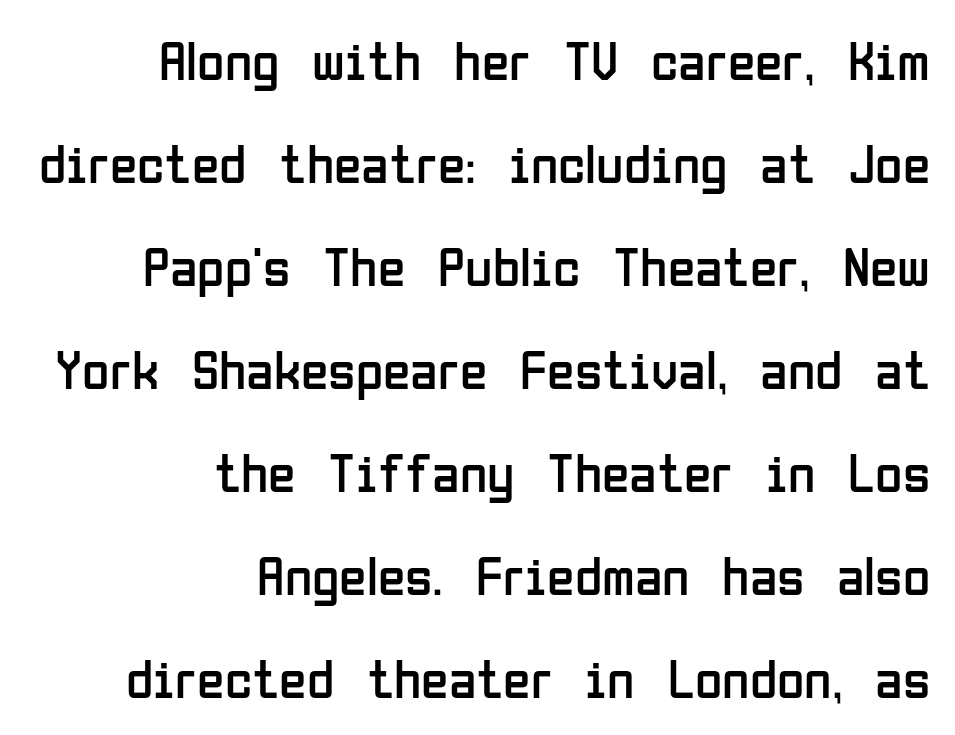
The image shows 56 px regular-weight, condensed sans-serif type, upright; set right-aligned, line spacing 1.84x, normal letter spacing, not underlined; low stroke contrast and a medium x-height.
